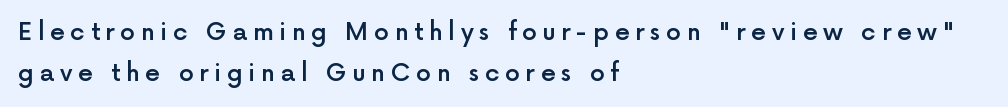
Q: Is the text bold? A: Semi-bold.
Q: Is the text italic (slanted)? A: No, it is upright.
Q: Is the text underlined? A: No.
Q: How is the paragraph aligned? A: Left-aligned.
Q: Is the spacing between letters normal or unusually wide? A: Unusually wide.
Q: Is the spacing between lines tight, normal or loose? A: Normal.
